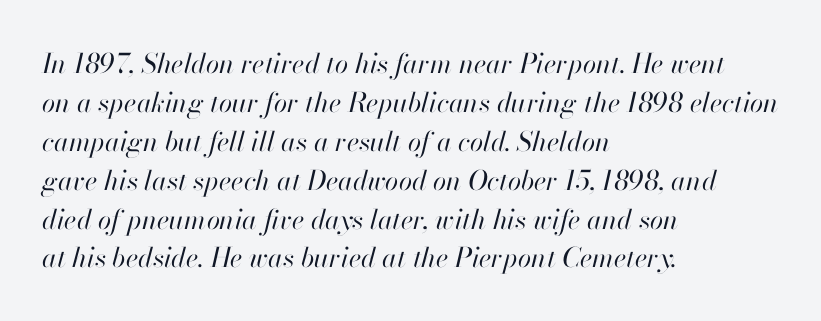
The axis of the letterforms is tilted away from vertical. Stroke thickness stays within the range of a standard reading face or lighter. Decoration check: the copy has no underline. Regarding leading, the lines here are spaced in the standard way.
